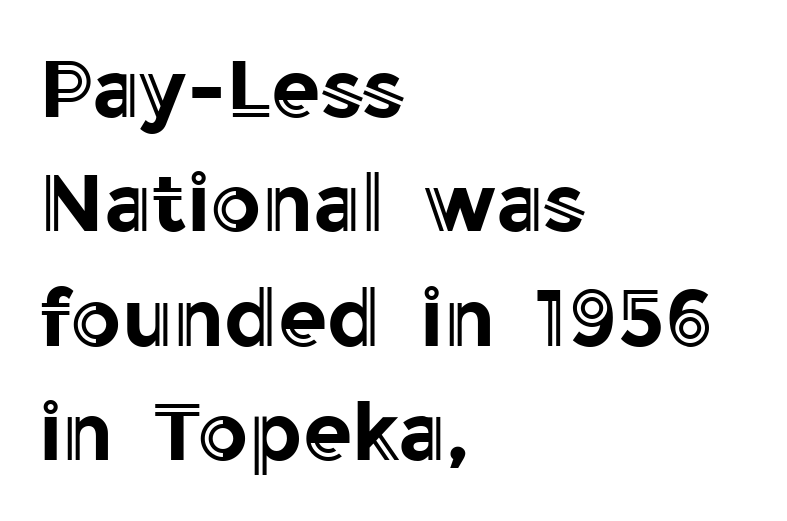
Q: Is the text italic (slanted)? A: No, it is upright.
Q: Is the text underlined? A: No.
Q: How is the paragraph aligned? A: Left-aligned.
Q: Is the spacing between letters normal or unusually wide? A: Normal.
Q: Is the spacing between lines tight, normal or loose? A: Normal.
Q: Width (condensed, normal, or wide)? A: Normal.
Q: x-height? A: Medium.
Q: Monospaced? A: No.
